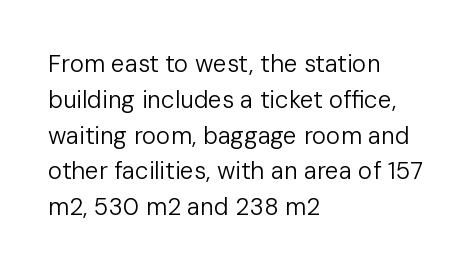
{"italic": "no", "bold": "no", "underline": "no", "align": "left", "line_spacing": "normal", "line_spacing_ratio": 1.49, "letter_spacing": "normal", "letter_spacing_em": 0.0, "glyph_px": 24}
